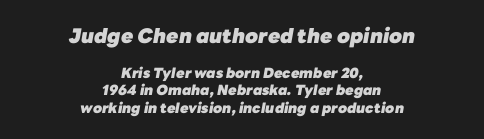
Centered paragraph, ragged on both sides. Characters follow at the spacing the type designer built in. Is the lower block the larger one? No — the upper block carries the bigger type. Students, this is bold: see how much ink each stroke carries.
